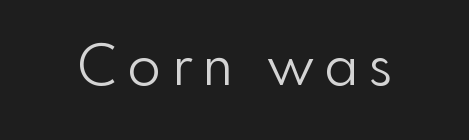
Italic? Not at all — the glyphs are vertical. This is sans-serif lettering, the kind often seen on screens and signage. Descender tails drop into unmarked territory. Compared with typical body copy, the letter spacing here is much looser. Do the characters align in a grid? No, the font is proportional.
